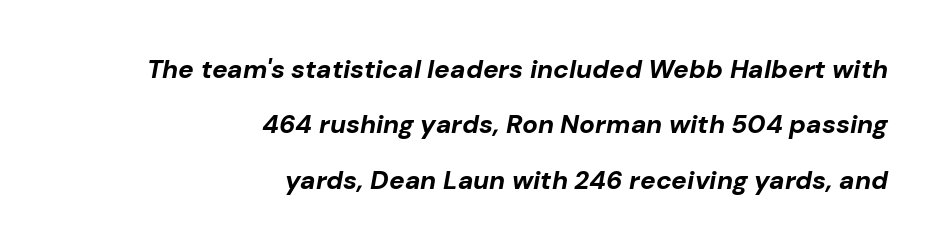
Visually the block forms a straight wall on the right and a jagged coastline on the left. The strokes are fattened all the way to bold. Honestly, the rows look like they've been pulled way apart. Inter-character spacing is left at the font's built-in metrics. This is oblique type, the kind used for emphasis or titles.
